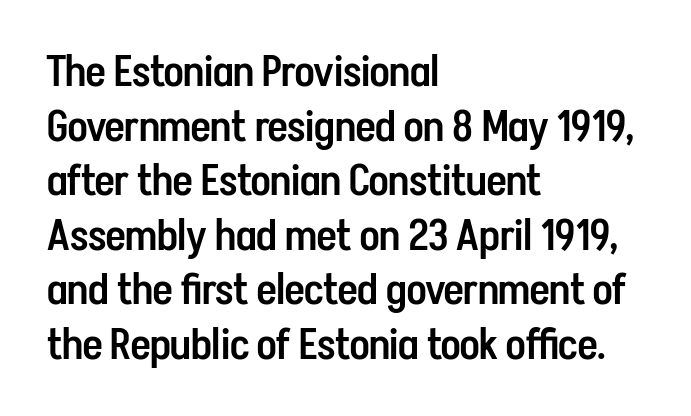
Q: Is the text bold? A: Semi-bold.
Q: Is the text italic (slanted)? A: No, it is upright.
Q: Is the typeface a serif or a sans-serif typeface? A: Sans-serif.
Q: Is the text underlined? A: No.
Q: How is the paragraph aligned? A: Left-aligned.
Q: Is the spacing between letters normal or unusually wide? A: Normal.
Q: Is the spacing between lines tight, normal or loose? A: Normal.
Q: Width (condensed, normal, or wide)? A: Condensed.
Q: Stroke contrast? A: Low.
Q: x-height? A: Medium.
Q: Monospaced? A: No.
